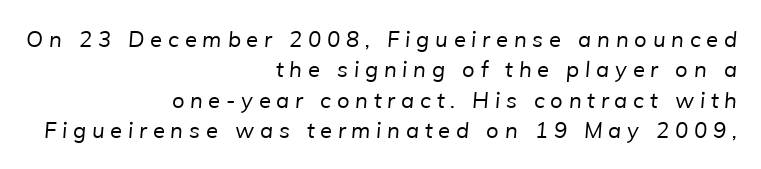
{"bold": "no", "underline": "no", "align": "right", "line_spacing": "normal", "line_spacing_ratio": 1.38, "letter_spacing": "wide", "letter_spacing_em": 0.26, "glyph_px": 22}
